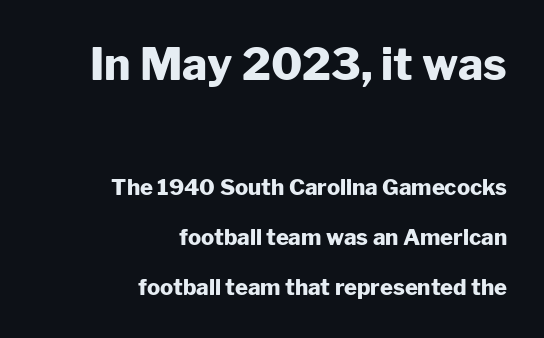
{"serif": "no", "italic": "no", "bold": "yes", "weight": "heavy", "width": "normal", "stroke_contrast": "low", "x_height": "medium", "monospaced": "no", "underline": "no", "align": "right", "line_spacing": "loose", "line_spacing_ratio": 2.28, "letter_spacing": "normal", "letter_spacing_em": 0.0, "larger_block": "first", "size_ratio": 2.0, "glyph_px": 44}
